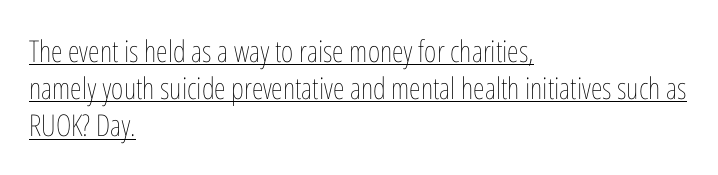
{"italic": "no", "bold": "no", "weight": "thin", "width": "condensed", "stroke_contrast": "low", "x_height": "medium", "monospaced": "no", "underline": "yes", "align": "left", "line_spacing_ratio": 1.24, "letter_spacing": "normal", "letter_spacing_em": 0.0, "glyph_px": 30}
